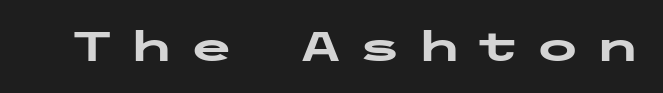
{"serif": "no", "italic": "no", "bold": "yes", "weight": "heavy", "width": "wide", "stroke_contrast": "low", "x_height": "medium", "underline": "no", "letter_spacing": "wide", "letter_spacing_em": 0.35, "glyph_px": 41}
